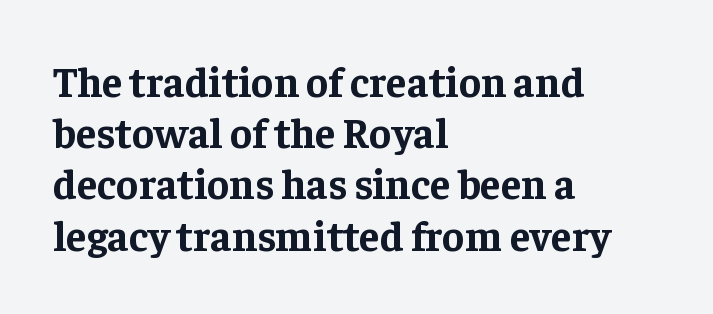
Every stem runs plumb, perpendicular to the baseline. Each glyph is drawn with heavy, bold strokes. Yep, those are serifs on the letters. Spacing verdict: proportional, widths tailored to each character. The rag falls on the right side of this text block.
